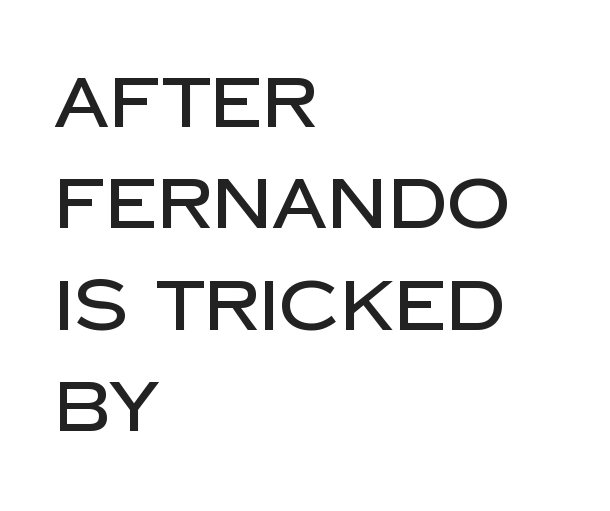
Q: Is the text italic (slanted)? A: No, it is upright.
Q: Is the typeface a serif or a sans-serif typeface? A: Sans-serif.
Q: Is the text underlined? A: No.
Q: How is the paragraph aligned? A: Left-aligned.
Q: Is the spacing between letters normal or unusually wide? A: Normal.
Q: Is the spacing between lines tight, normal or loose? A: Normal.
Q: Width (condensed, normal, or wide)? A: Normal.
Q: Stroke contrast? A: Low.
Q: x-height? A: Large.
Q: Monospaced? A: No.
